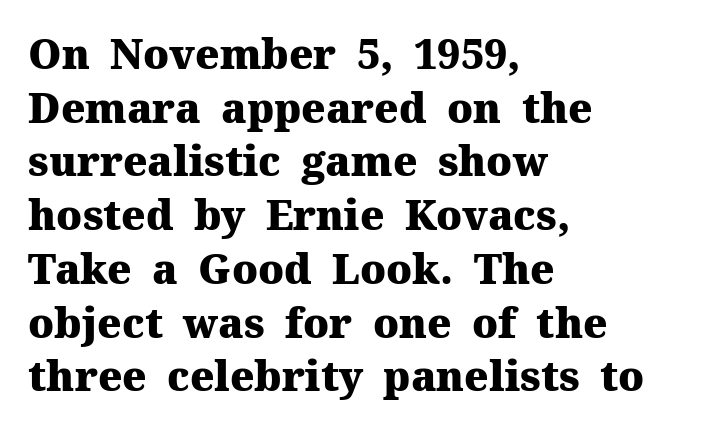
Glyph-to-glyph distance matches everyday printed text. Typographically, this falls in the serif category. Lines of text with bare space underneath. Visually the block forms a straight wall on the left and a jagged coastline on the right.
